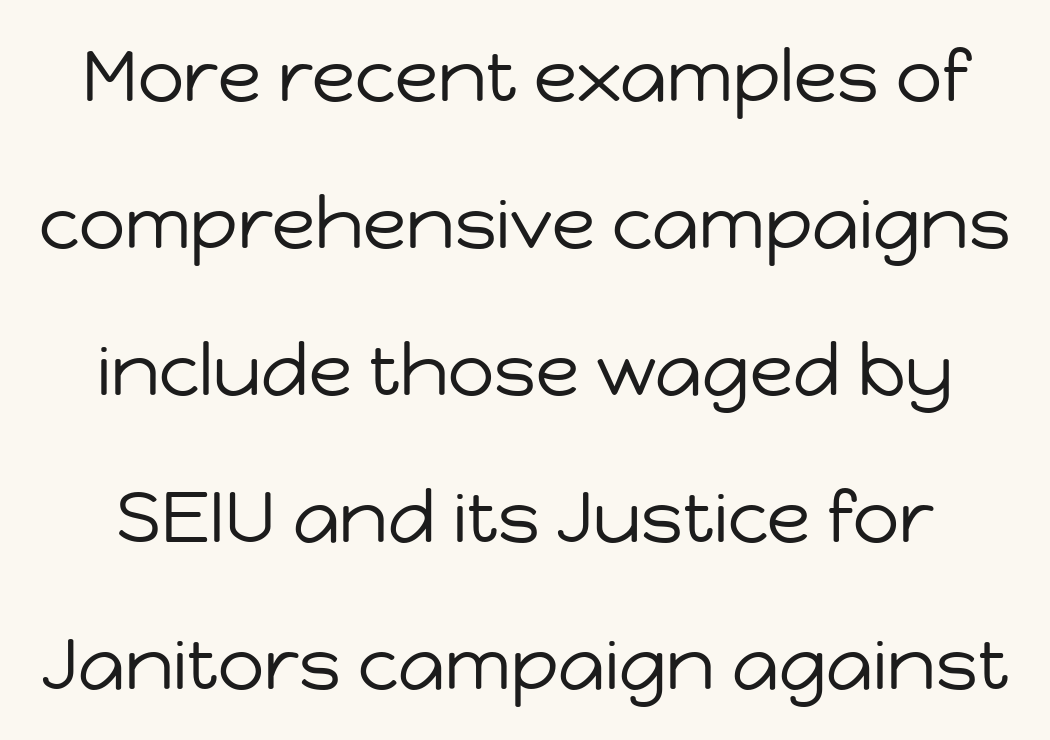
{"serif": "no", "italic": "no", "bold": "no", "weight": "regular", "width": "normal", "stroke_contrast": "low", "x_height": "medium", "monospaced": "no", "underline": "no", "line_spacing": "loose", "line_spacing_ratio": 2.04, "letter_spacing": "normal", "letter_spacing_em": 0.0, "glyph_px": 72}
